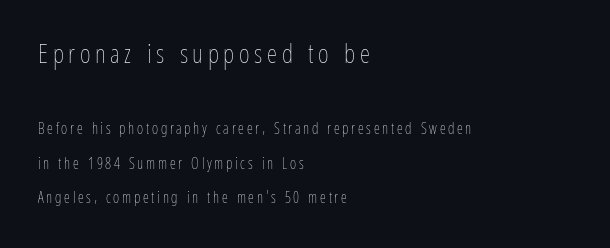
Q: Is the text bold? A: No.
Q: Is the text italic (slanted)? A: No, it is upright.
Q: Is the text underlined? A: No.
Q: How is the paragraph aligned? A: Left-aligned.
Q: Is the spacing between lines tight, normal or loose? A: Loose.
Q: Which block of text is set in a larger size, the first (top) or the second (bottom)? A: The first (top) one.
